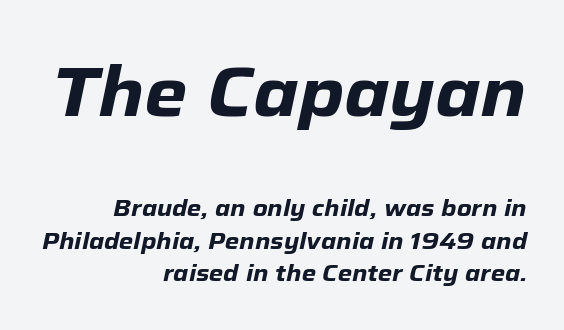
A dark, heavy texture on the line: the type is bold. Quick note: underline off. Casual observation: everything's shoved over to the right. There is no visible air inserted between adjacent glyphs. Bigger letters appear in the top chunk; the bottom chunk is reduced. In terms of posture, this sample is oblique.
